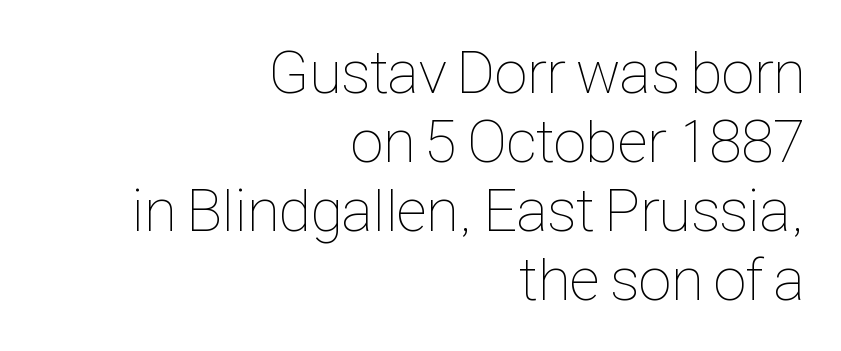
The gap between lines stays unmarked. The rendering anchors every line to the right-hand side. Students, observe: this is what under-led, compact text looks like. Ink coverage per letter is moderate at most.
